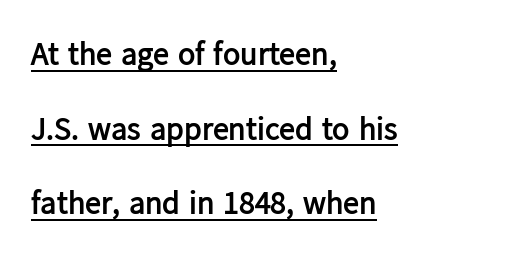
The image shows 32 px semibold sans-serif type, upright; set left-aligned, loose line spacing (2.33x), normal letter spacing, underlined; low stroke contrast and a medium x-height.
